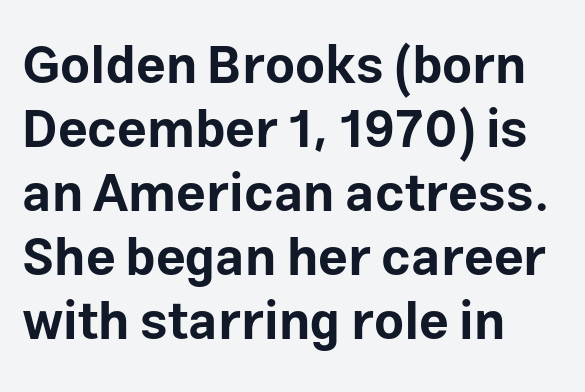
{"serif": "no", "italic": "no", "bold": "yes", "weight": "bold", "width": "normal", "stroke_contrast": "low", "x_height": "medium", "monospaced": "no", "underline": "no", "align": "left", "line_spacing_ratio": 1.23, "letter_spacing": "normal", "letter_spacing_em": 0.0, "glyph_px": 52}
